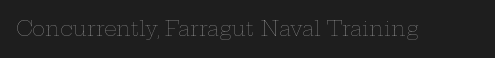
{"italic": "no", "bold": "no", "underline": "no", "letter_spacing": "normal", "letter_spacing_em": 0.0, "glyph_px": 20}
